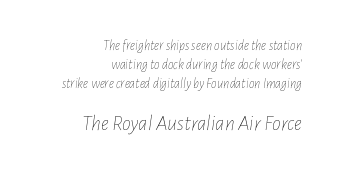
The image shows 22 px text type, italic (leaning right); set right-aligned, normal line spacing (1.35x), normal letter spacing, not underlined; the second (bottom) block is 1.57x larger.
